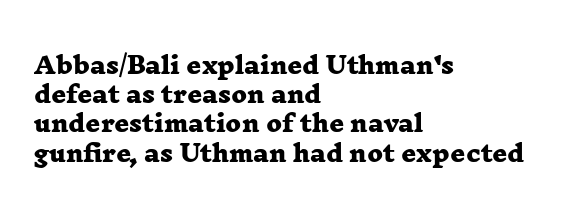
The foot of each line stays bare and open. The glyphs have the mass of a bold cut. This block has exactly the height ordinary leading produces. What stands out about the letter spacing? Nothing — it is the standard amount. In CSS terms this would be text-align: left.
